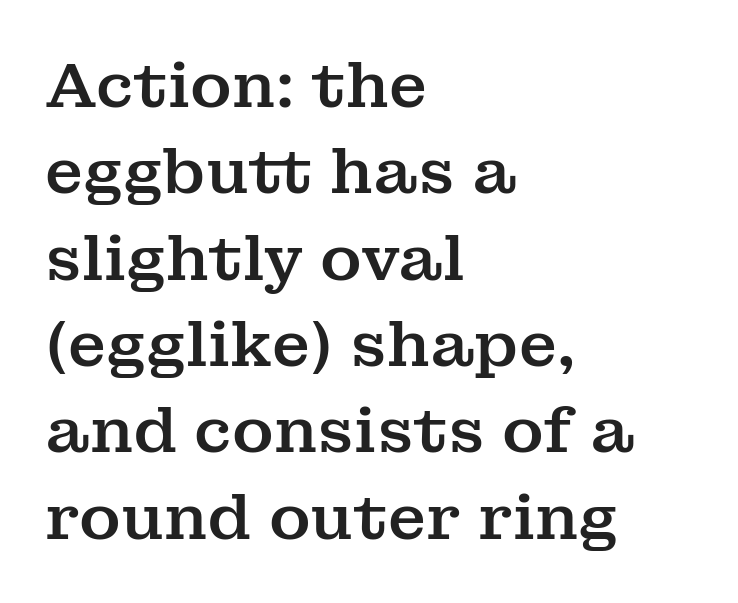
The image shows 63 px serif type, upright; set left-aligned, normal line spacing (1.37x), normal letter spacing, not underlined; medium stroke contrast and a medium x-height.
